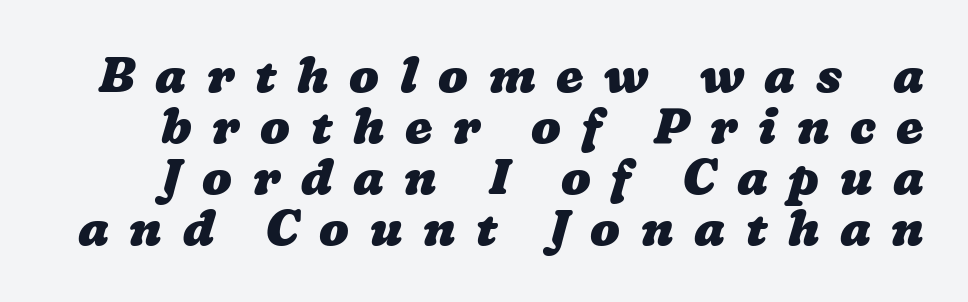
Q: Is the text bold? A: Yes.
Q: Is the text underlined? A: No.
Q: Is the spacing between letters normal or unusually wide? A: Unusually wide.
Q: Is the spacing between lines tight, normal or loose? A: Tight.
Q: Width (condensed, normal, or wide)? A: Wide.
Q: Stroke contrast? A: Low.
Q: x-height? A: Medium.
Q: Monospaced? A: No.
